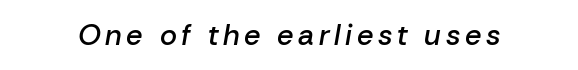
Check the space under the baseline: it is left empty. Each letter keeps its own natural width here, so spacing adapts to shape. The letters are semibold — heavier than regular but short of a full bold. Compared with ordinary roman type, these characters are visibly tilted.
